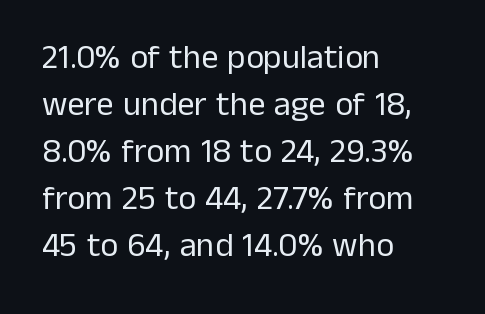
The image shows 34 px regular-weight sans-serif type, upright; set left-aligned, normal line spacing (1.38x), normal letter spacing, not underlined; low stroke contrast and a medium x-height.
